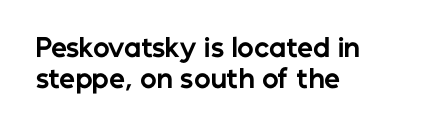
The image shows 25 px bold type, upright; set left-aligned, line spacing 1.23x, normal letter spacing, not underlined.
